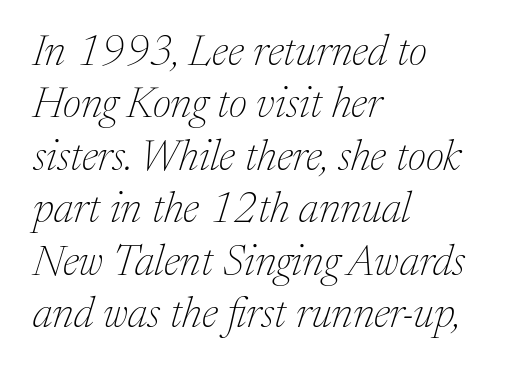
Q: Is the text bold? A: No.
Q: Is the text italic (slanted)? A: Yes, it leans right by about 17 degrees.
Q: Is the typeface a serif or a sans-serif typeface? A: Serif.
Q: Is the text underlined? A: No.
Q: How is the paragraph aligned? A: Left-aligned.
Q: Is the spacing between letters normal or unusually wide? A: Normal.
Q: Width (condensed, normal, or wide)? A: Normal.
Q: Stroke contrast? A: Medium.
Q: x-height? A: Medium.
Q: Monospaced? A: No.
